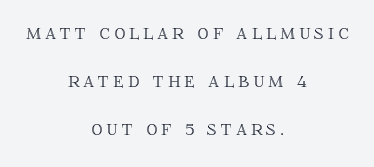
This is roman type, the default non-slanted kind. Teacher's note: observe the equal gaps on both sides — that is centered alignment. If you measured baseline to baseline, you'd find a long distance. Descender tails drop into unmarked territory.
